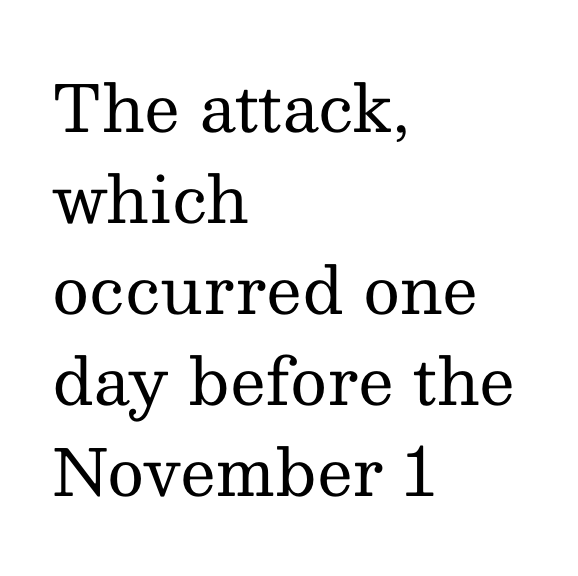
Q: Is the text bold? A: No.
Q: Is the text italic (slanted)? A: No, it is upright.
Q: Is the typeface a serif or a sans-serif typeface? A: Serif.
Q: Is the text underlined? A: No.
Q: How is the paragraph aligned? A: Left-aligned.
Q: Is the spacing between letters normal or unusually wide? A: Normal.
Q: Is the spacing between lines tight, normal or loose? A: Normal.
Q: Width (condensed, normal, or wide)? A: Normal.
Q: Stroke contrast? A: Medium.
Q: x-height? A: Medium.
Q: Monospaced? A: No.
